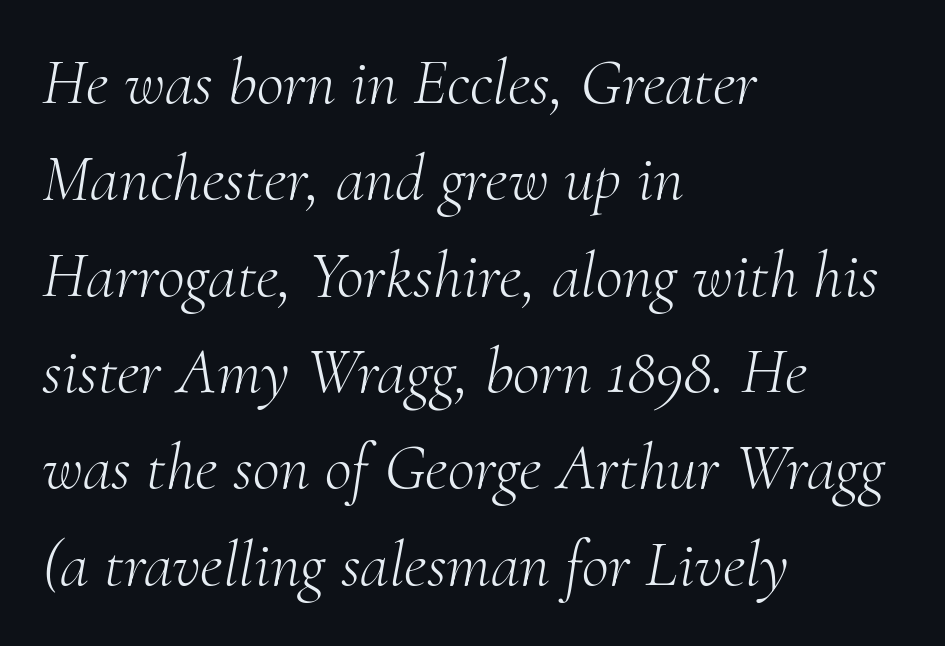
{"serif": "yes", "italic": "yes", "lean": "right", "slant_degrees": 10, "bold": "no", "weight": "light", "width": "normal", "stroke_contrast": "medium", "x_height": "small", "monospaced": "no", "underline": "no", "align": "left", "line_spacing": "normal", "line_spacing_ratio": 1.46, "letter_spacing": "normal", "letter_spacing_em": 0.0, "glyph_px": 66}
